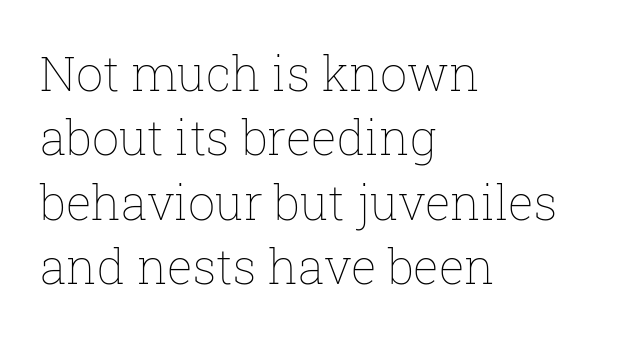
{"italic": "no", "bold": "no", "weight": "thin", "width": "normal", "stroke_contrast": "low", "x_height": "medium", "monospaced": "no", "underline": "no", "align": "left", "line_spacing": "normal", "line_spacing_ratio": 1.34, "letter_spacing": "normal", "letter_spacing_em": 0.0, "glyph_px": 48}
